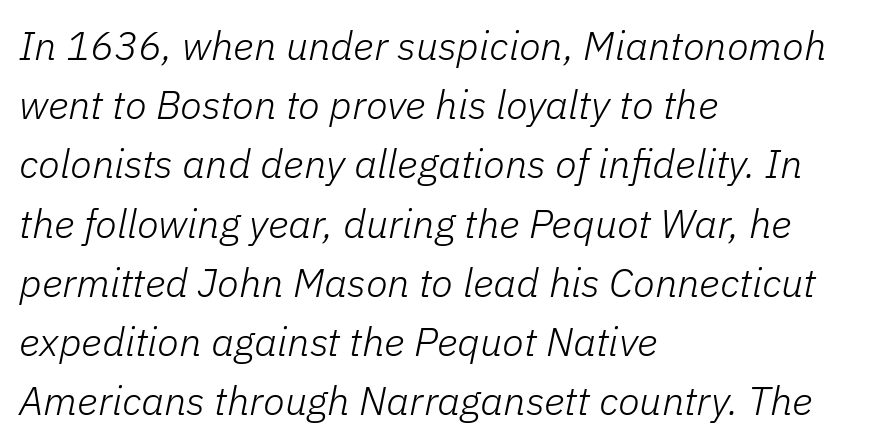
Q: Is the text bold? A: No.
Q: Is the text italic (slanted)? A: Yes, it leans right by about 11 degrees.
Q: Is the text underlined? A: No.
Q: How is the paragraph aligned? A: Left-aligned.
Q: Is the spacing between letters normal or unusually wide? A: Normal.
Q: Is the spacing between lines tight, normal or loose? A: Normal.
Q: Width (condensed, normal, or wide)? A: Normal.
Q: Stroke contrast? A: Low.
Q: x-height? A: Medium.
Q: Monospaced? A: No.
